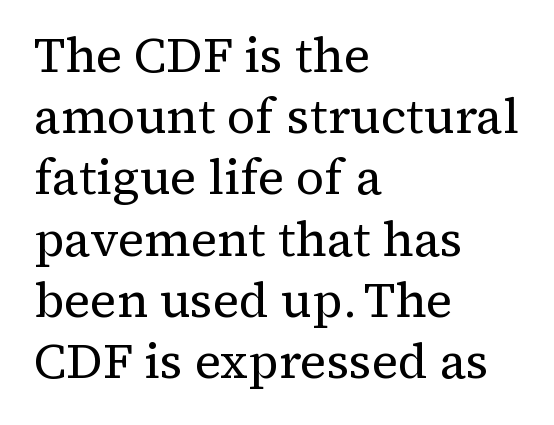
The image shows 49 px regular-weight serif type, upright; set left-aligned, normal line spacing (1.25x), normal letter spacing, not underlined; medium stroke contrast and a medium x-height.
